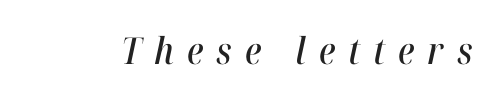
{"italic": "yes", "lean": "right", "slant_degrees": 12, "width": "condensed", "stroke_contrast": "high", "x_height": "medium", "monospaced": "no", "underline": "no", "letter_spacing": "wide", "letter_spacing_em": 0.35, "glyph_px": 37}
